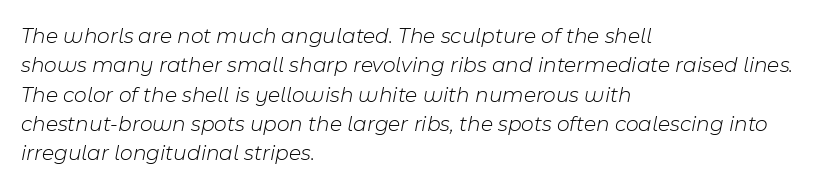
Q: Is the text bold? A: No.
Q: Is the text italic (slanted)? A: Yes, it leans right by about 11 degrees.
Q: Is the text underlined? A: No.
Q: How is the paragraph aligned? A: Left-aligned.
Q: Is the spacing between letters normal or unusually wide? A: Normal.
Q: Is the spacing between lines tight, normal or loose? A: Normal.
